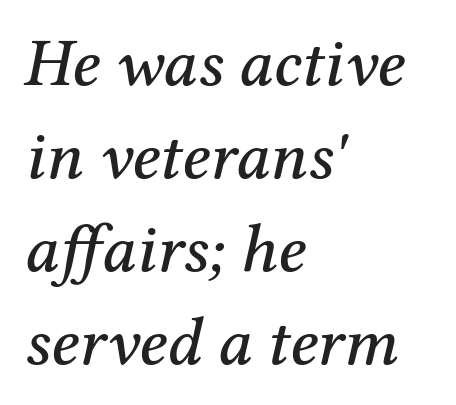
Q: Is the text italic (slanted)? A: Yes, it leans right by about 12 degrees.
Q: Is the typeface a serif or a sans-serif typeface? A: Serif.
Q: Is the text underlined? A: No.
Q: How is the paragraph aligned? A: Left-aligned.
Q: Is the spacing between letters normal or unusually wide? A: Normal.
Q: Is the spacing between lines tight, normal or loose? A: Normal.
Q: Width (condensed, normal, or wide)? A: Normal.
Q: Stroke contrast? A: Medium.
Q: x-height? A: Medium.
Q: Monospaced? A: No.
